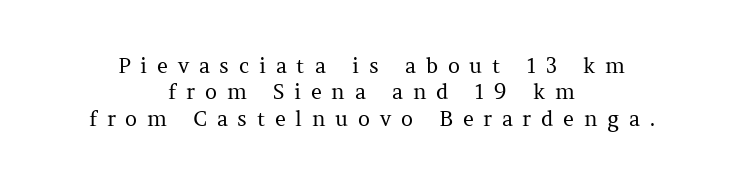
The face used here is rendered with a markedly widened letterfit. The characters are drawn with everyday or finer stroke widths. When letters stand straight like this, we call the style roman or upright. A normal amount of white space separates one row of letters from the next. Horizontal alignment here is central, giving a formal, balanced look. Words float on clear page, feet unadorned.
